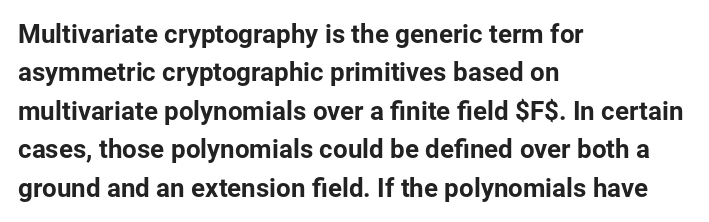
{"italic": "no", "underline": "no", "align": "left", "line_spacing": "normal", "line_spacing_ratio": 1.48, "letter_spacing": "normal", "letter_spacing_em": 0.0, "glyph_px": 26}
